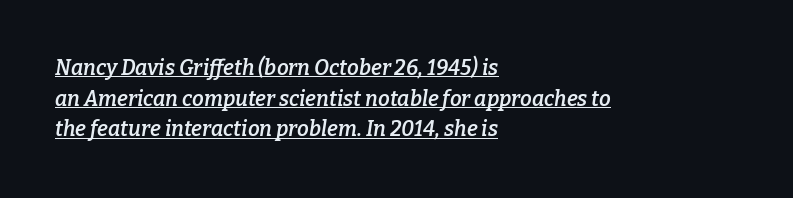
{"italic": "yes", "lean": "right", "slant_degrees": 9, "bold": "semi", "underline": "yes", "align": "left", "line_spacing": "normal", "line_spacing_ratio": 1.46, "letter_spacing": "normal", "letter_spacing_em": 0.0, "glyph_px": 21}
